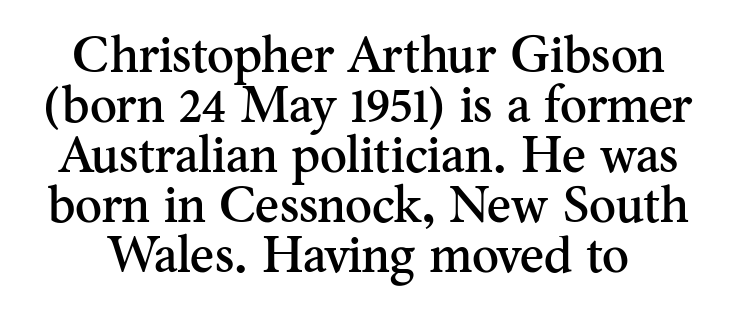
Line spacing here is tight. The passage shown is typed in a proportional face where columns would drift. A typesetter would call this zero additional tracking. No italicization has been applied; the sample stays upright. What kind of face is this? One with serifs.
